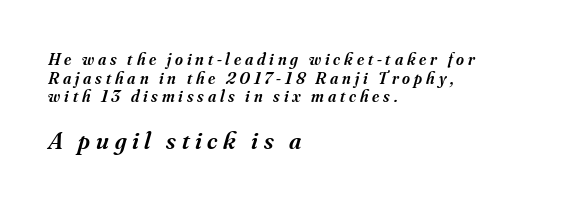
Q: Is the text bold? A: Semi-bold.
Q: Is the text italic (slanted)? A: Yes, it leans right by about 16 degrees.
Q: Is the text underlined? A: No.
Q: How is the paragraph aligned? A: Left-aligned.
Q: Is the spacing between letters normal or unusually wide? A: Unusually wide.
Q: Is the spacing between lines tight, normal or loose? A: Tight.
Q: Which block of text is set in a larger size, the first (top) or the second (bottom)? A: The second (bottom) one.
